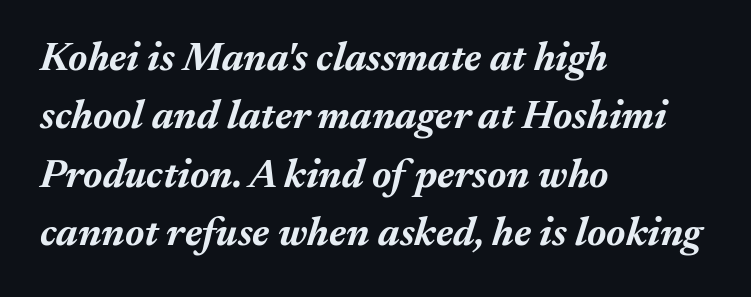
The image shows 40 px bold type, italic (leaning right); set left-aligned, normal line spacing (1.46x), normal letter spacing, not underlined; medium stroke contrast and a medium x-height.
